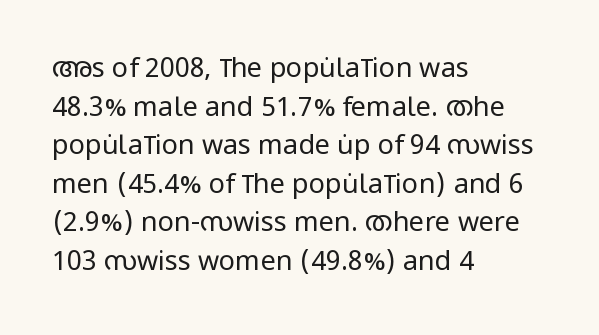
Q: Is the text bold? A: No.
Q: Is the text italic (slanted)? A: No, it is upright.
Q: Is the text underlined? A: No.
Q: How is the paragraph aligned? A: Left-aligned.
Q: Is the spacing between letters normal or unusually wide? A: Normal.
Q: Is the spacing between lines tight, normal or loose? A: Normal.
